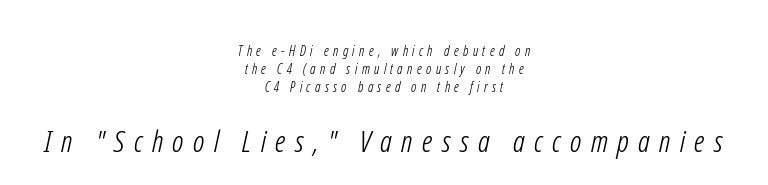
Q: Is the text bold? A: No.
Q: Is the typeface a serif or a sans-serif typeface? A: Sans-serif.
Q: Is the text underlined? A: No.
Q: How is the paragraph aligned? A: Centered.
Q: Is the spacing between letters normal or unusually wide? A: Unusually wide.
Q: Is the spacing between lines tight, normal or loose? A: Normal.
Q: Which block of text is set in a larger size, the first (top) or the second (bottom)? A: The second (bottom) one.
Q: Width (condensed, normal, or wide)? A: Condensed.
Q: Stroke contrast? A: Low.
Q: x-height? A: Medium.
Q: Monospaced? A: No.
